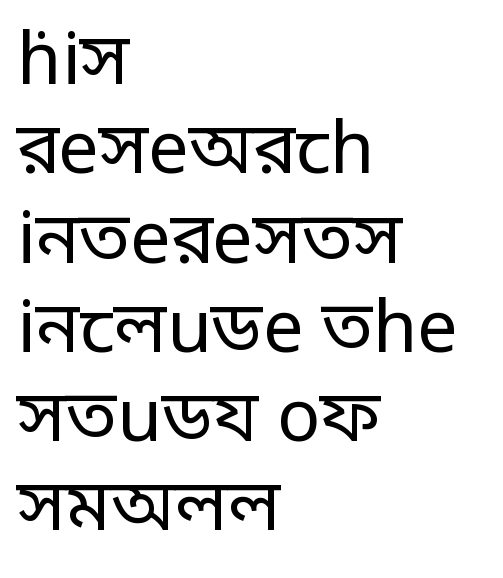
The type sits square on the baseline with zero lean. The rendering uses natural spacing where letterforms have individual widths. This reads as an unemphasized weight, regular at the heaviest. The rendering anchors every line to the left-hand side. Serif or sans? Sans — the stroke terminals are bare.
